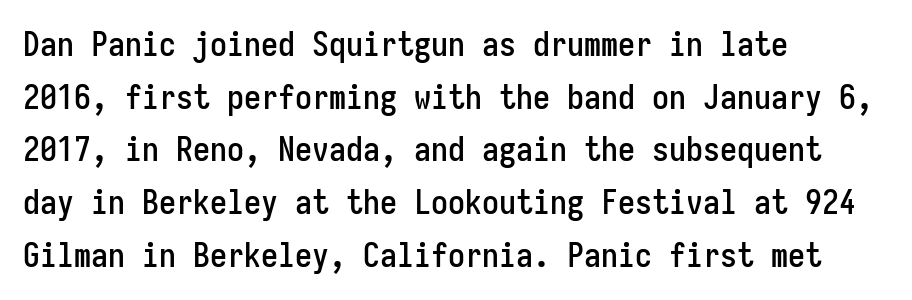
Q: Is the text italic (slanted)? A: No, it is upright.
Q: Is the typeface a serif or a sans-serif typeface? A: Sans-serif.
Q: Is the text underlined? A: No.
Q: How is the paragraph aligned? A: Left-aligned.
Q: Is the spacing between letters normal or unusually wide? A: Normal.
Q: Is the spacing between lines tight, normal or loose? A: Normal.
Q: Width (condensed, normal, or wide)? A: Condensed.
Q: Stroke contrast? A: Low.
Q: x-height? A: Medium.
Q: Monospaced? A: Yes.
